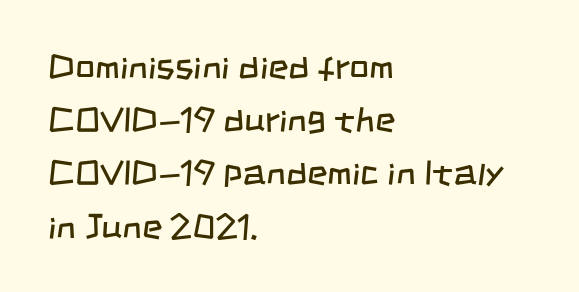
Q: Is the text bold? A: No.
Q: Is the typeface a serif or a sans-serif typeface? A: Sans-serif.
Q: Is the text underlined? A: No.
Q: How is the paragraph aligned? A: Left-aligned.
Q: Is the spacing between letters normal or unusually wide? A: Normal.
Q: Is the spacing between lines tight, normal or loose? A: Normal.
Q: Width (condensed, normal, or wide)? A: Condensed.
Q: Stroke contrast? A: Low.
Q: x-height? A: Large.
Q: Monospaced? A: No.
